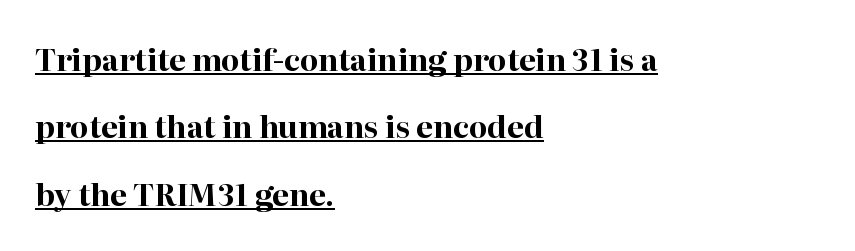
{"serif": "yes", "italic": "no", "bold": "yes", "weight": "bold", "width": "normal", "stroke_contrast": "high", "x_height": "medium", "monospaced": "no", "underline": "yes", "align": "left", "line_spacing": "loose", "line_spacing_ratio": 2.25, "letter_spacing": "normal", "letter_spacing_em": 0.0, "glyph_px": 30}
